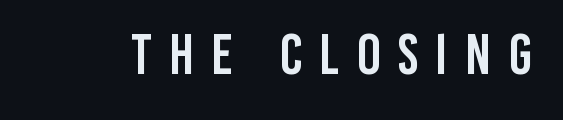
Decoration check: the copy has no underline. Note the varied advance widths — an 'i' is clearly narrower than an 'm'. This sample uses an upright cut, with every glyph sitting square on the baseline. Does the type have serifs? No, each stem ends abruptly.
